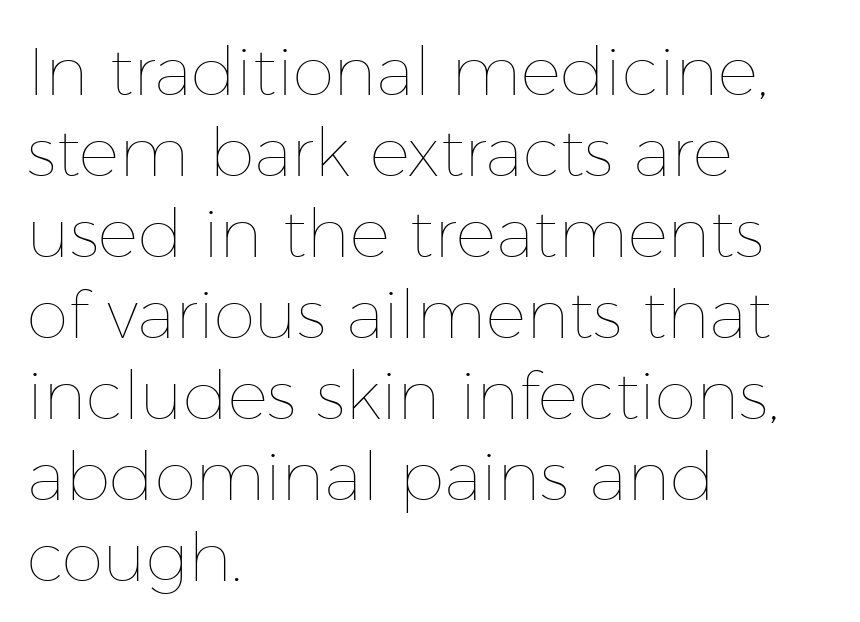
{"italic": "no", "bold": "no", "weight": "thin", "width": "normal", "stroke_contrast": "low", "x_height": "medium", "monospaced": "no", "underline": "no", "align": "left", "line_spacing_ratio": 1.21, "letter_spacing": "normal", "letter_spacing_em": 0.0, "glyph_px": 67}
